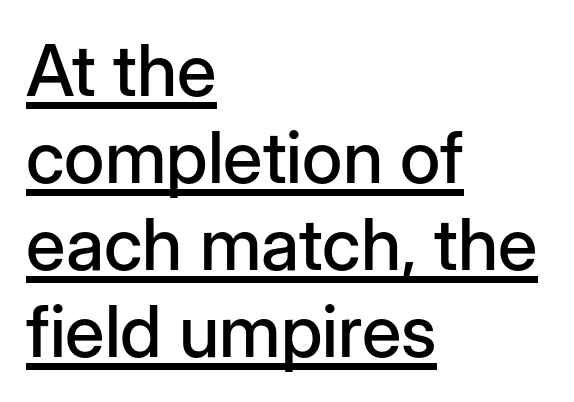
This sample has the flowing, uneven cadence of proportional lettering. Horizontal alignment here is leftward, the default for most running prose. These lines are composed in type without serifs. The font's upright variant was chosen for this text.
